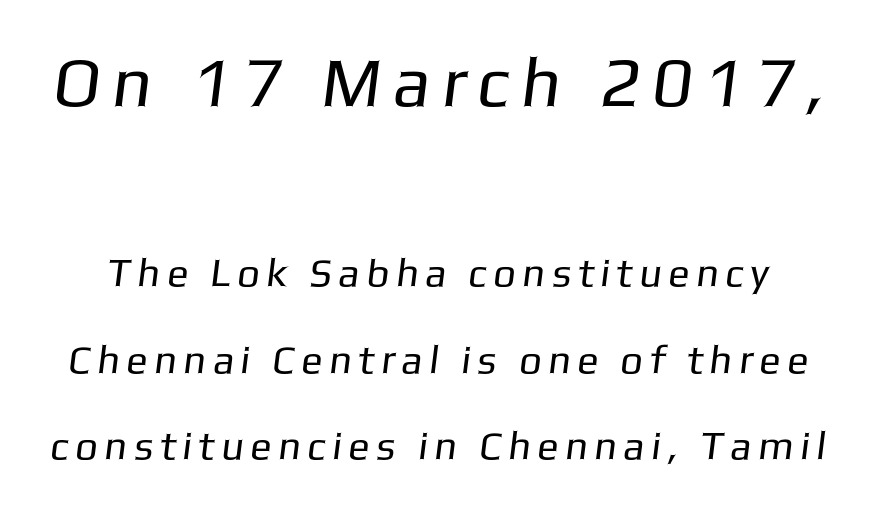
{"serif": "no", "bold": "no", "weight": "regular", "width": "normal", "stroke_contrast": "low", "x_height": "medium", "monospaced": "no", "underline": "no", "line_spacing": "loose", "line_spacing_ratio": 2.17, "larger_block": "first", "size_ratio": 1.75, "glyph_px": 70}
